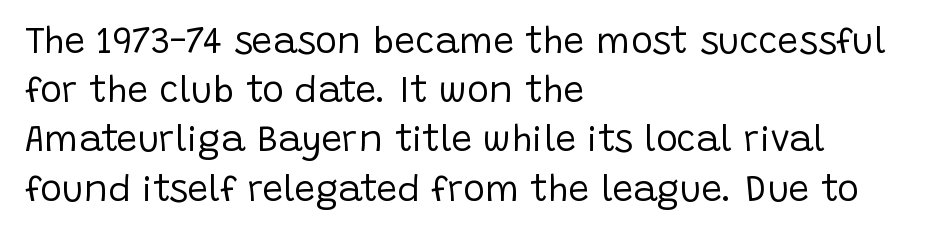
Q: Is the text bold? A: No.
Q: Is the text italic (slanted)? A: No, it is upright.
Q: Is the typeface a serif or a sans-serif typeface? A: Sans-serif.
Q: Is the text underlined? A: No.
Q: How is the paragraph aligned? A: Left-aligned.
Q: Is the spacing between letters normal or unusually wide? A: Normal.
Q: Is the spacing between lines tight, normal or loose? A: Normal.
Q: Width (condensed, normal, or wide)? A: Normal.
Q: Stroke contrast? A: Low.
Q: x-height? A: Large.
Q: Monospaced? A: No.
